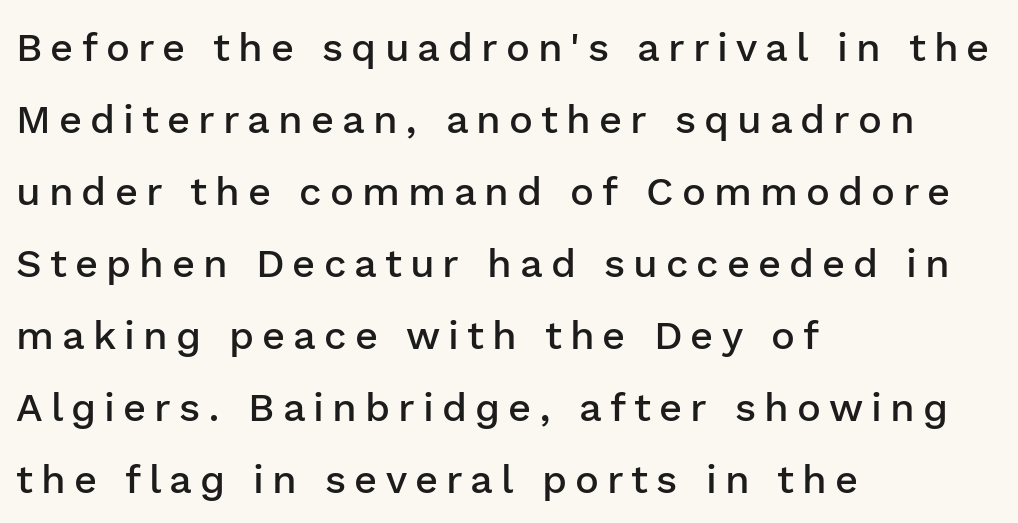
Q: Is the text bold? A: Semi-bold.
Q: Is the text italic (slanted)? A: No, it is upright.
Q: Is the typeface a serif or a sans-serif typeface? A: Sans-serif.
Q: Is the text underlined? A: No.
Q: How is the paragraph aligned? A: Left-aligned.
Q: Is the spacing between letters normal or unusually wide? A: Unusually wide.
Q: Width (condensed, normal, or wide)? A: Normal.
Q: Stroke contrast? A: Low.
Q: x-height? A: Medium.
Q: Monospaced? A: No.
